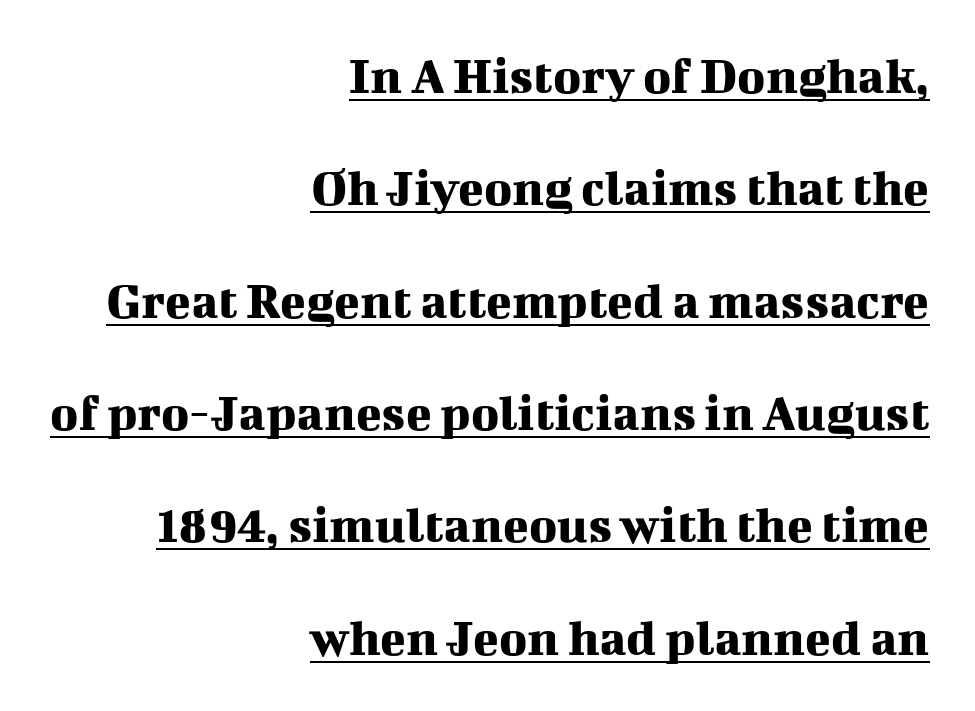
Q: Is the text italic (slanted)? A: No, it is upright.
Q: Is the typeface a serif or a sans-serif typeface? A: Serif.
Q: Is the text underlined? A: Yes.
Q: How is the paragraph aligned? A: Right-aligned.
Q: Is the spacing between letters normal or unusually wide? A: Normal.
Q: Is the spacing between lines tight, normal or loose? A: Loose.
Q: Width (condensed, normal, or wide)? A: Normal.
Q: Stroke contrast? A: Medium.
Q: x-height? A: Medium.
Q: Monospaced? A: No.
